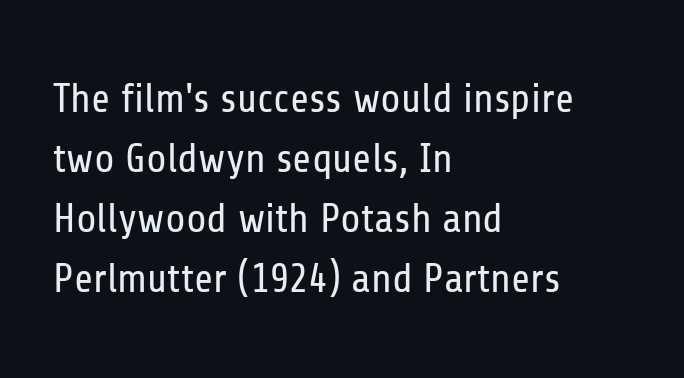
Each new line begins a customary step beneath the previous one. The foot of each line stays bare and open. Compared with a centered layout, this one pins lines to the left instead. Unlike italic type, these characters show no tilt at all. On a weight scale, this lands at 450 or below.
